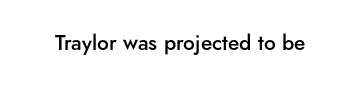
{"italic": "no", "bold": "semi", "underline": "no", "letter_spacing": "normal", "letter_spacing_em": 0.0, "glyph_px": 21}
